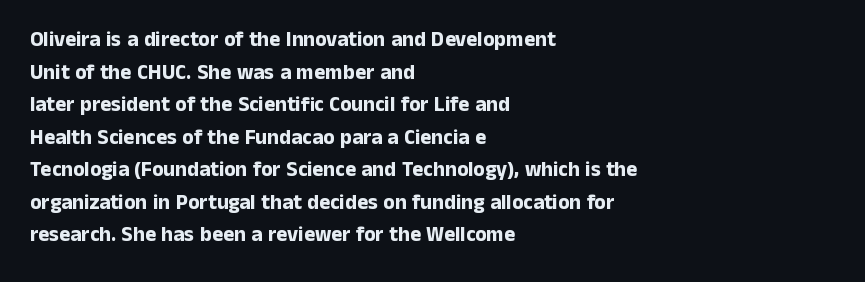
Q: Is the text bold? A: Yes.
Q: Is the text italic (slanted)? A: No, it is upright.
Q: Is the text underlined? A: No.
Q: How is the paragraph aligned? A: Left-aligned.
Q: Is the spacing between letters normal or unusually wide? A: Normal.
Q: Is the spacing between lines tight, normal or loose? A: Normal.
